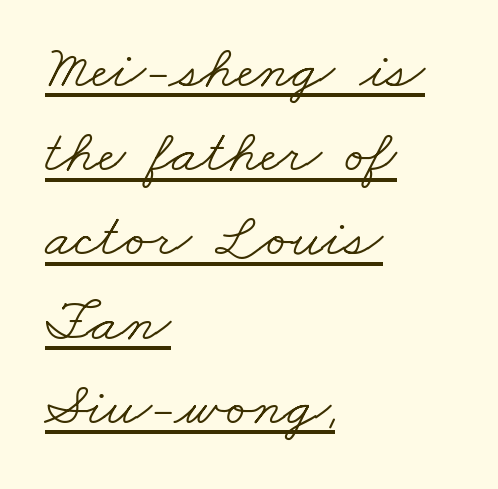
Q: Is the text bold? A: No.
Q: Is the typeface a serif or a sans-serif typeface? A: Serif.
Q: Is the text underlined? A: Yes.
Q: How is the paragraph aligned? A: Left-aligned.
Q: Is the spacing between letters normal or unusually wide? A: Normal.
Q: Is the spacing between lines tight, normal or loose? A: Normal.
Q: Width (condensed, normal, or wide)? A: Wide.
Q: Stroke contrast? A: Low.
Q: x-height? A: Small.
Q: Monospaced? A: No.
